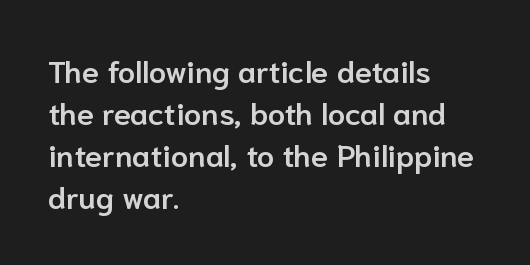
Leading: standard. The letters advance in unequal steps, a hallmark of proportional type. The sample has been set in demibold, a notch under bold. The font family rendered here belongs to the sans-serif group. Nope, not italic — everything's standing straight. Notice how the passage keeps a crisp vertical edge on the left only.
